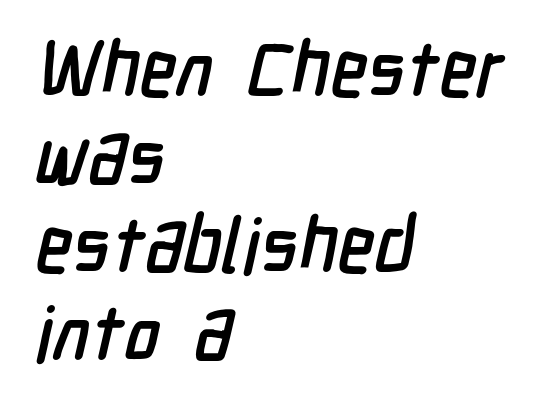
The image shows 76 px condensed sans-serif type; set left-aligned, line spacing 1.16x, normal letter spacing, not underlined; low stroke contrast and a medium x-height.
